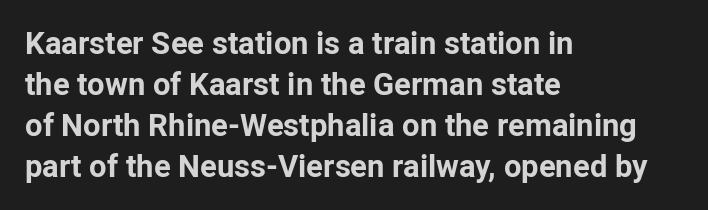
The image shows 31 px bold sans-serif type, upright; set left-aligned, normal line spacing (1.32x), normal letter spacing, not underlined; low stroke contrast and a medium x-height.
